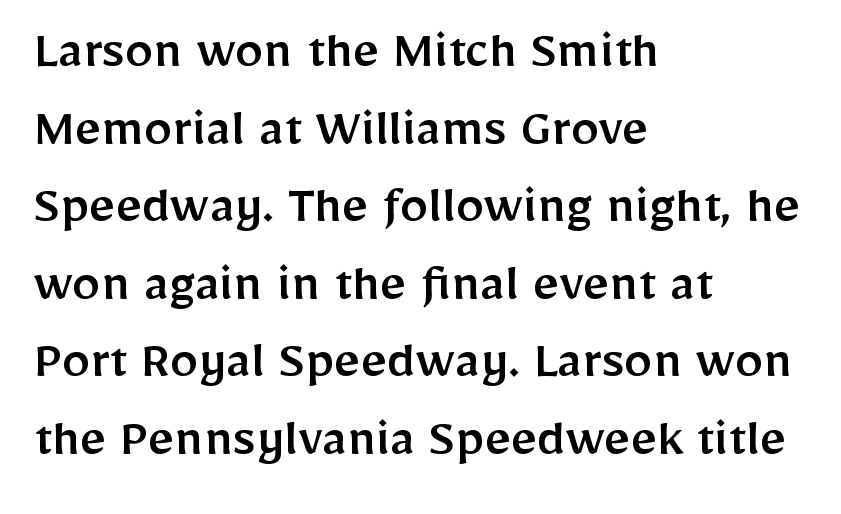
Varying glyph widths throughout — classic text-font behaviour. Alignment: flush left. The lines sit at an ordinary, default distance from one another. Is this a sans? Yes — the strokes have no serifs. The letters stand upright; this is a roman face. Compared with typical body copy, the letter spacing here is the same.
